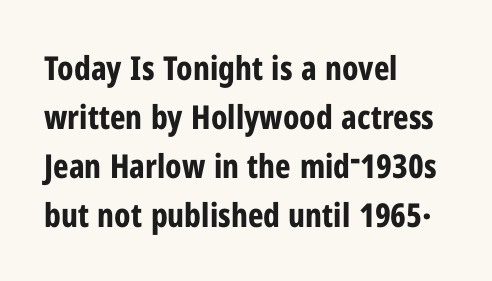
Q: Is the text bold? A: Yes.
Q: Is the text italic (slanted)? A: No, it is upright.
Q: Is the typeface a serif or a sans-serif typeface? A: Sans-serif.
Q: Is the text underlined? A: No.
Q: How is the paragraph aligned? A: Left-aligned.
Q: Is the spacing between letters normal or unusually wide? A: Normal.
Q: Is the spacing between lines tight, normal or loose? A: Normal.
Q: Width (condensed, normal, or wide)? A: Condensed.
Q: Stroke contrast? A: Low.
Q: x-height? A: Medium.
Q: Monospaced? A: No.
